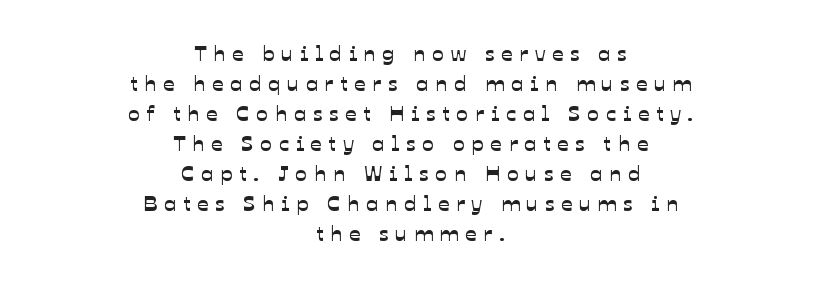
Reading down the block, each line starts at a different indent, mirrored at its end. Honestly, the row spacing looks completely unremarkable. Descenders are the only things crossing below the line. Honestly, the letter spacing is so wide it's the main thing you notice.
